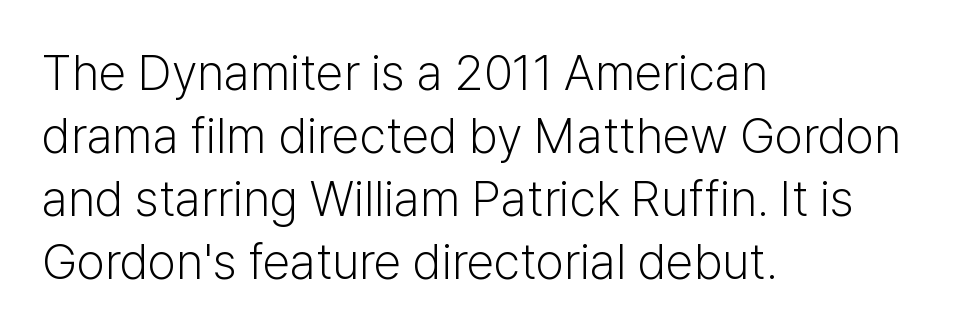
Q: Is the text bold? A: No.
Q: Is the text italic (slanted)? A: No, it is upright.
Q: Is the typeface a serif or a sans-serif typeface? A: Sans-serif.
Q: Is the text underlined? A: No.
Q: How is the paragraph aligned? A: Left-aligned.
Q: Is the spacing between letters normal or unusually wide? A: Normal.
Q: Is the spacing between lines tight, normal or loose? A: Normal.
Q: Width (condensed, normal, or wide)? A: Normal.
Q: Stroke contrast? A: Low.
Q: x-height? A: Medium.
Q: Monospaced? A: No.
